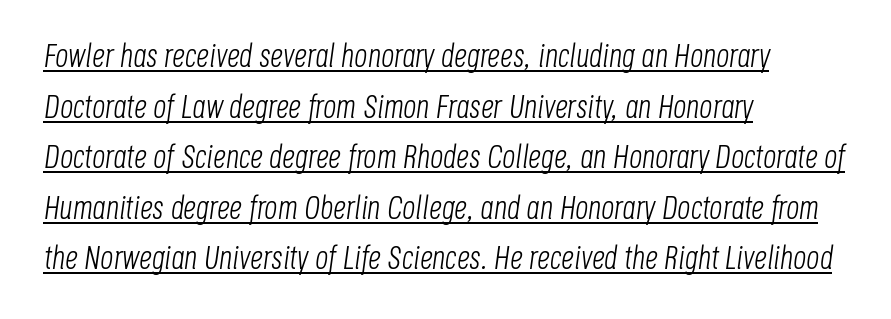
Glyph-to-glyph distance matches everyday printed text. Is this a heavy cut? Hardly; it is regular or lighter. Leading matches the norm, producing a regular column. Caption: lettering with a line underneath. Where is the straight margin? On the left. Looks like regular typesetting: each glyph gets only the width it needs.
